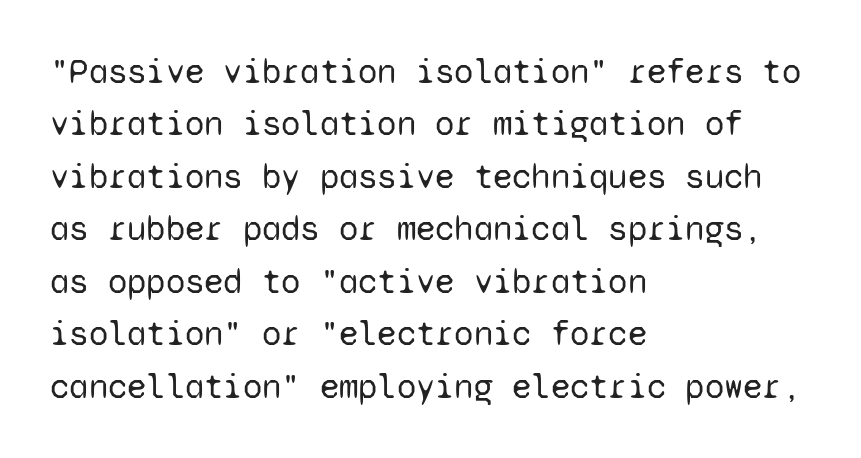
You could call the tracking neutral — neither tight nor loose. This sample uses a sans-serif face. Leading: standard. Rule under the text: the space is simply empty. Does the copy run flush right? No — it runs flush left. This sample uses an upright cut, with every glyph sitting square on the baseline.
